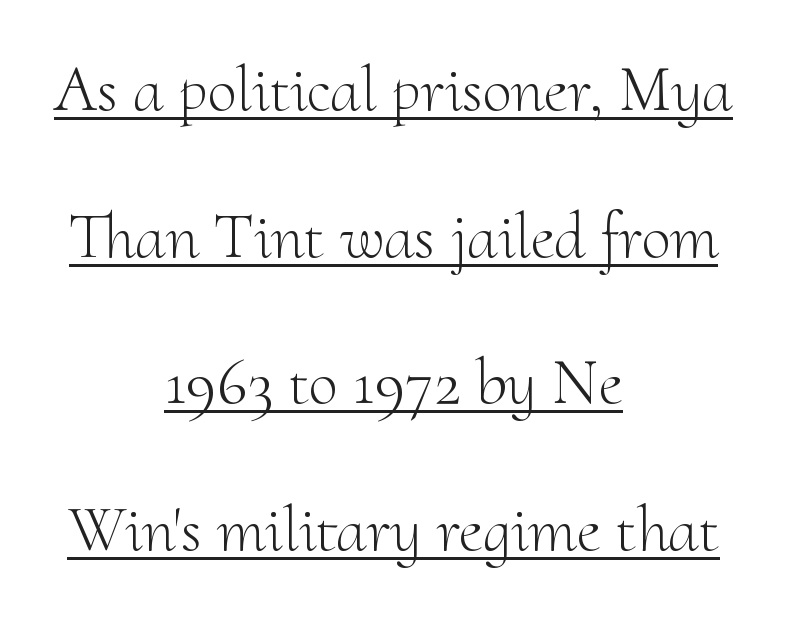
Q: Is the text bold? A: No.
Q: Is the text italic (slanted)? A: No, it is upright.
Q: Is the typeface a serif or a sans-serif typeface? A: Serif.
Q: Is the text underlined? A: Yes.
Q: How is the paragraph aligned? A: Centered.
Q: Is the spacing between letters normal or unusually wide? A: Normal.
Q: Is the spacing between lines tight, normal or loose? A: Loose.
Q: Width (condensed, normal, or wide)? A: Normal.
Q: Stroke contrast? A: Medium.
Q: x-height? A: Small.
Q: Monospaced? A: No.
